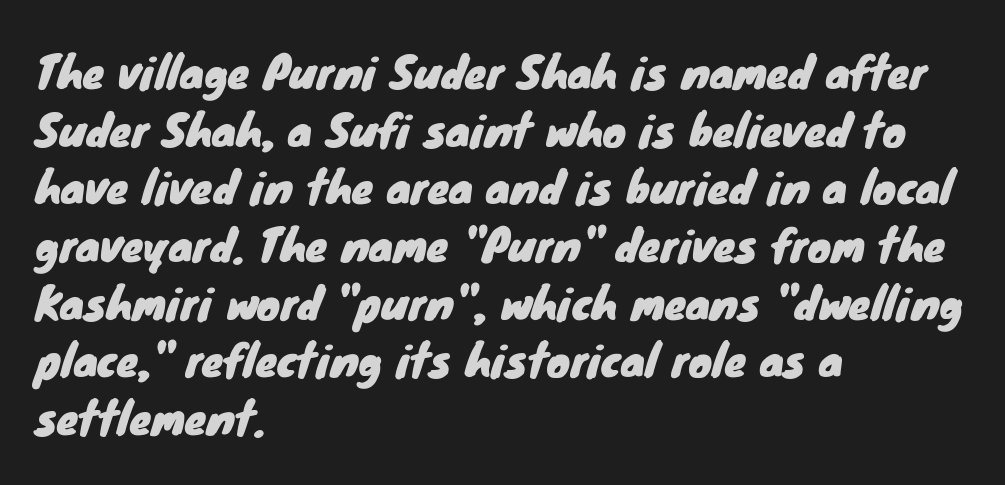
The image shows 44 px sans-serif type; set left-aligned, normal line spacing (1.31x), normal letter spacing, not underlined; low stroke contrast and a small x-height.
